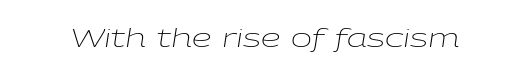
Q: Is the text bold? A: No.
Q: Is the text italic (slanted)? A: Yes, it leans right by about 9 degrees.
Q: Is the text underlined? A: No.
Q: Is the spacing between letters normal or unusually wide? A: Normal.
